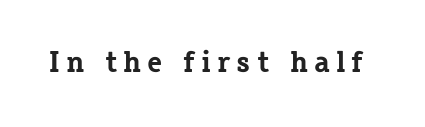
Is this a fixed-width face? No — the glyphs have proportional, varying widths. Check under the words: just untouched page. The typesetting leans heavy: a genuine bold. The passage shown is typeset with a serif family. You could only call the tracking loose — the letters float apart. Ascenders rise straight up at ninety degrees.
